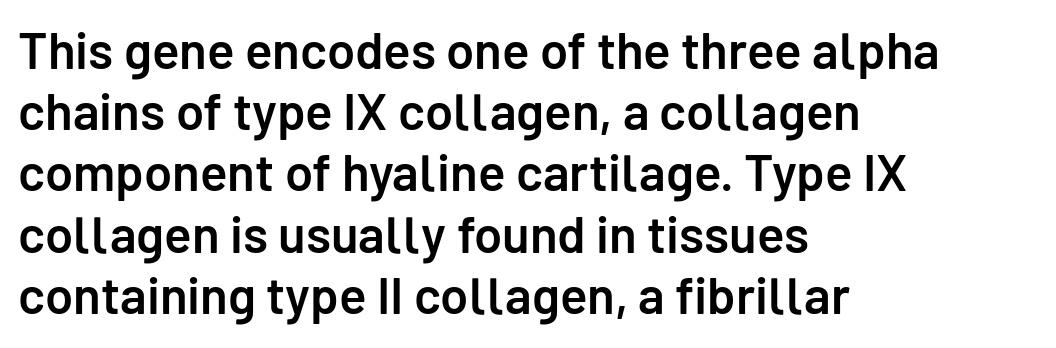
Q: Is the text bold? A: Semi-bold.
Q: Is the text italic (slanted)? A: No, it is upright.
Q: Is the typeface a serif or a sans-serif typeface? A: Sans-serif.
Q: Is the text underlined? A: No.
Q: How is the paragraph aligned? A: Left-aligned.
Q: Is the spacing between letters normal or unusually wide? A: Normal.
Q: Width (condensed, normal, or wide)? A: Normal.
Q: Stroke contrast? A: Low.
Q: x-height? A: Medium.
Q: Monospaced? A: No.
